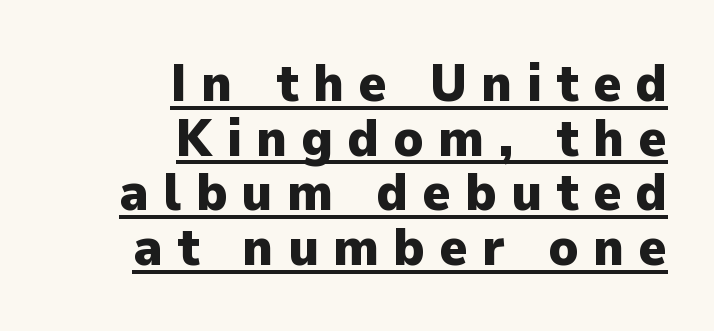
Q: Is the text bold? A: Yes.
Q: Is the text italic (slanted)? A: No, it is upright.
Q: Is the typeface a serif or a sans-serif typeface? A: Sans-serif.
Q: Is the text underlined? A: Yes.
Q: How is the paragraph aligned? A: Right-aligned.
Q: Is the spacing between letters normal or unusually wide? A: Unusually wide.
Q: Is the spacing between lines tight, normal or loose? A: Tight.
Q: Width (condensed, normal, or wide)? A: Normal.
Q: Stroke contrast? A: Low.
Q: x-height? A: Medium.
Q: Monospaced? A: No.
